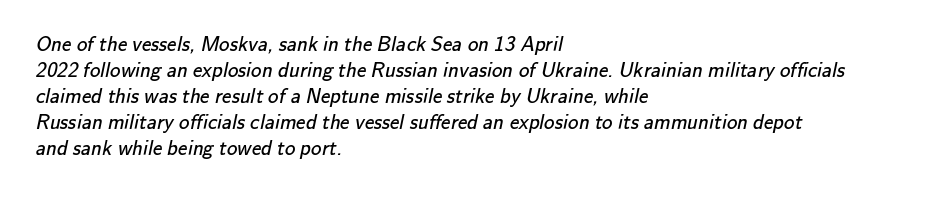
{"bold": "no", "underline": "no", "align": "left", "line_spacing_ratio": 1.24, "letter_spacing": "normal", "letter_spacing_em": 0.0, "glyph_px": 21}
